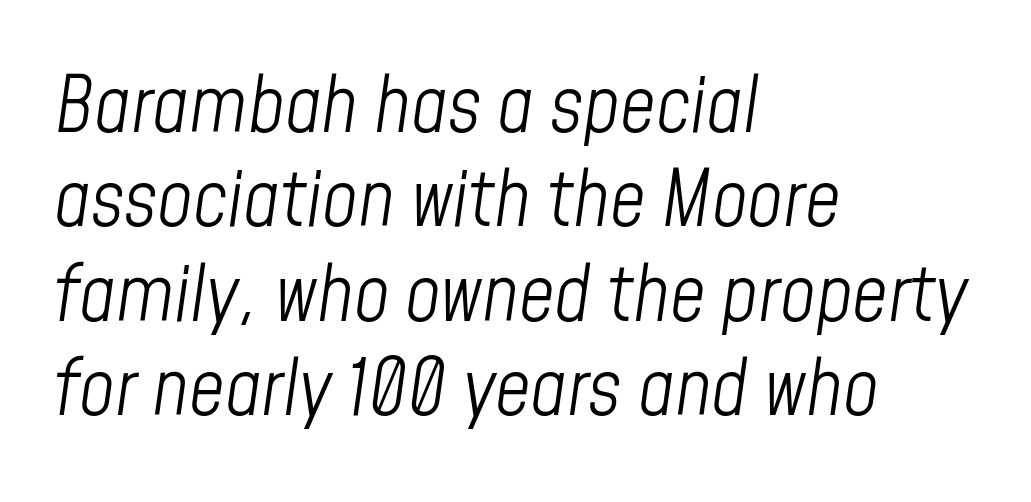
Q: Is the text bold? A: No.
Q: Is the text italic (slanted)? A: Yes, it leans right by about 8 degrees.
Q: Is the text underlined? A: No.
Q: How is the paragraph aligned? A: Left-aligned.
Q: Is the spacing between letters normal or unusually wide? A: Normal.
Q: Width (condensed, normal, or wide)? A: Condensed.
Q: Stroke contrast? A: Low.
Q: x-height? A: Medium.
Q: Monospaced? A: No.
